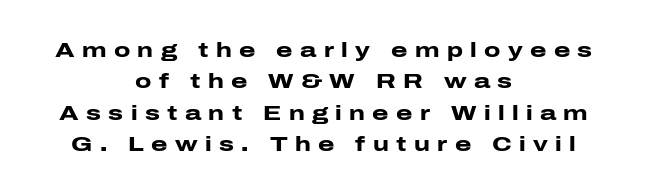
{"italic": "no", "bold": "yes", "underline": "no", "align": "center", "line_spacing": "normal", "line_spacing_ratio": 1.49, "letter_spacing": "wide", "letter_spacing_em": 0.35, "glyph_px": 21}
